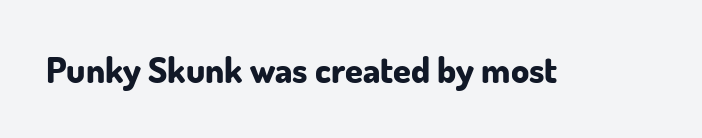
There is no visible air inserted between adjacent glyphs. Underline: absent. Each letter's strokes conclude bluntly, with no projecting serifs. No italicization has been applied; the sample stays upright. Is this a fixed-width face? No — the glyphs have proportional, varying widths. Is the type bold? Yes — the strokes are clearly thick and heavy.
